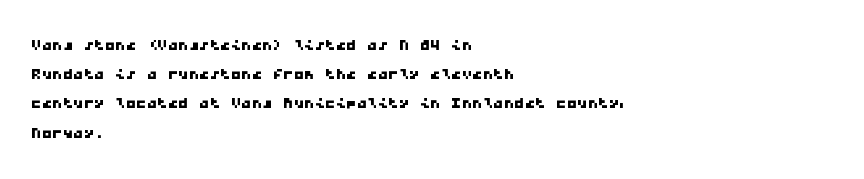
Q: Is the text underlined? A: No.
Q: How is the paragraph aligned? A: Left-aligned.
Q: Is the spacing between letters normal or unusually wide? A: Normal.
Q: Is the spacing between lines tight, normal or loose? A: Normal.
